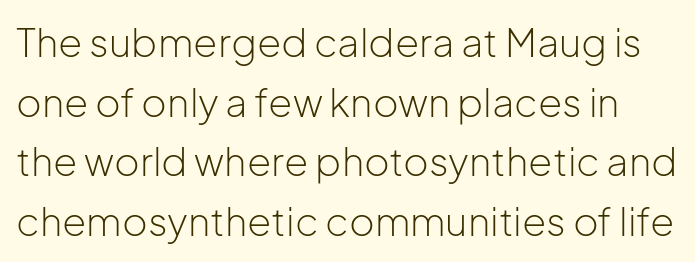
{"serif": "no", "italic": "no", "bold": "no", "weight": "light", "width": "normal", "stroke_contrast": "low", "x_height": "medium", "monospaced": "no", "underline": "no", "line_spacing": "normal", "line_spacing_ratio": 1.53, "letter_spacing": "normal", "letter_spacing_em": 0.0, "glyph_px": 39}
